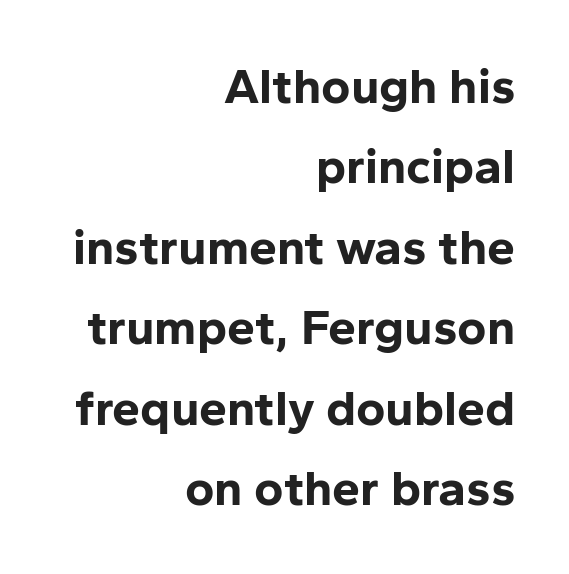
This rendering employs a face without finishing strokes, i.e., a sans-serif. Beneath every word, the page is bare. The designer left line spacing at the default. Nothing unusual about the tracking: characters are spaced as the font intends. These lines carry a lot of weight — the face is fully bold.
